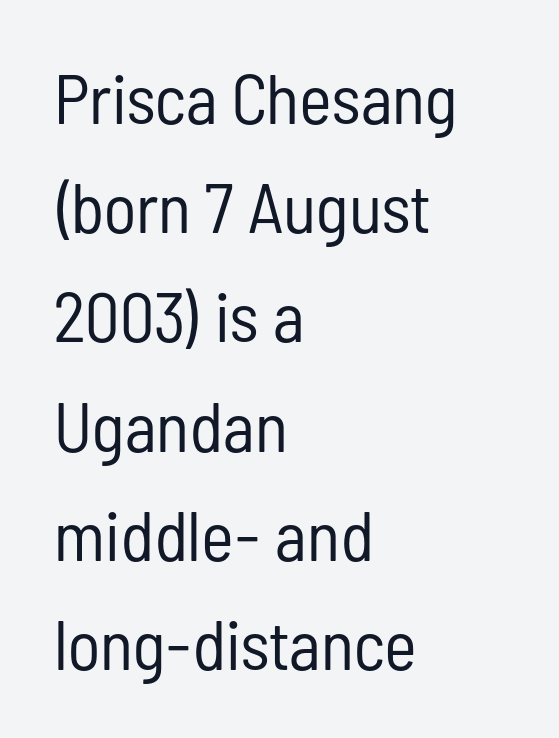
Q: Is the text bold? A: No.
Q: Is the text italic (slanted)? A: No, it is upright.
Q: Is the typeface a serif or a sans-serif typeface? A: Sans-serif.
Q: Is the text underlined? A: No.
Q: How is the paragraph aligned? A: Left-aligned.
Q: Is the spacing between letters normal or unusually wide? A: Normal.
Q: Is the spacing between lines tight, normal or loose? A: Normal.
Q: Width (condensed, normal, or wide)? A: Condensed.
Q: Stroke contrast? A: Low.
Q: x-height? A: Medium.
Q: Monospaced? A: No.
